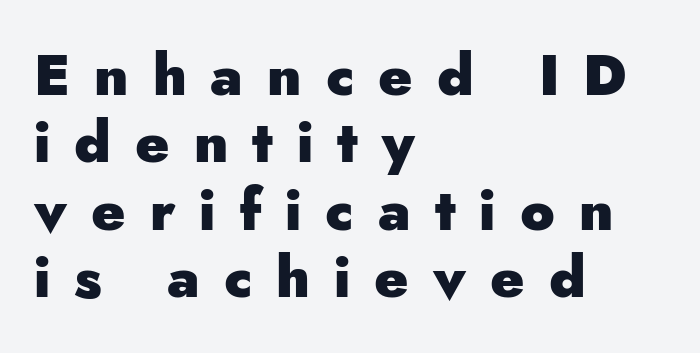
A typesetter would label this face a sans. Words float on clear page, feet unadorned. Loose tracking; the words dissolve into strings of separated letters. In CSS terms this would be text-align: left.
